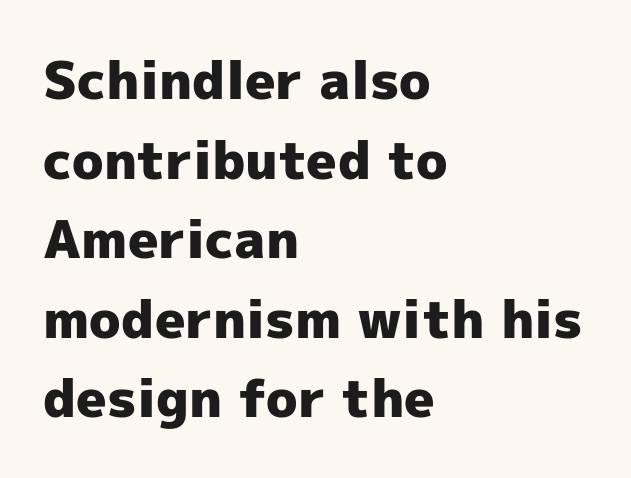
{"serif": "no", "italic": "no", "bold": "yes", "weight": "heavy", "width": "normal", "x_height": "medium", "monospaced": "no", "underline": "no", "align": "left", "line_spacing": "normal", "line_spacing_ratio": 1.53, "letter_spacing": "normal", "letter_spacing_em": 0.0, "glyph_px": 52}
